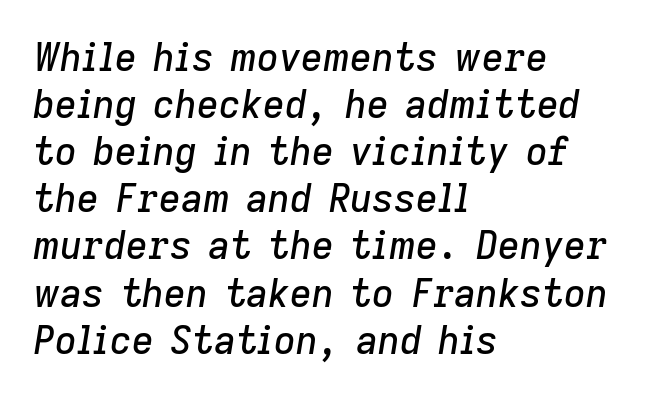
Q: Is the text italic (slanted)? A: Yes, it leans right by about 9 degrees.
Q: Is the text underlined? A: No.
Q: How is the paragraph aligned? A: Left-aligned.
Q: Is the spacing between letters normal or unusually wide? A: Normal.
Q: Width (condensed, normal, or wide)? A: Normal.
Q: Stroke contrast? A: Low.
Q: x-height? A: Medium.
Q: Monospaced? A: No.
